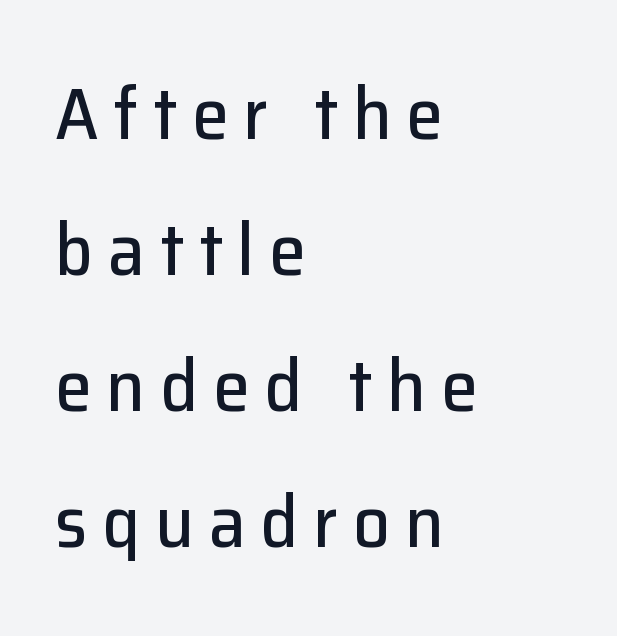
Q: Is the text italic (slanted)? A: No, it is upright.
Q: Is the typeface a serif or a sans-serif typeface? A: Sans-serif.
Q: Is the text underlined? A: No.
Q: How is the paragraph aligned? A: Left-aligned.
Q: Is the spacing between letters normal or unusually wide? A: Unusually wide.
Q: Width (condensed, normal, or wide)? A: Normal.
Q: Stroke contrast? A: Low.
Q: x-height? A: Medium.
Q: Monospaced? A: No.
